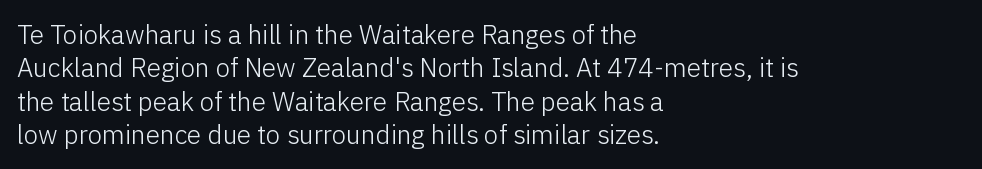
Q: Is the text bold? A: No.
Q: Is the text italic (slanted)? A: No, it is upright.
Q: Is the text underlined? A: No.
Q: How is the paragraph aligned? A: Left-aligned.
Q: Is the spacing between letters normal or unusually wide? A: Normal.
Q: Is the spacing between lines tight, normal or loose? A: Normal.
